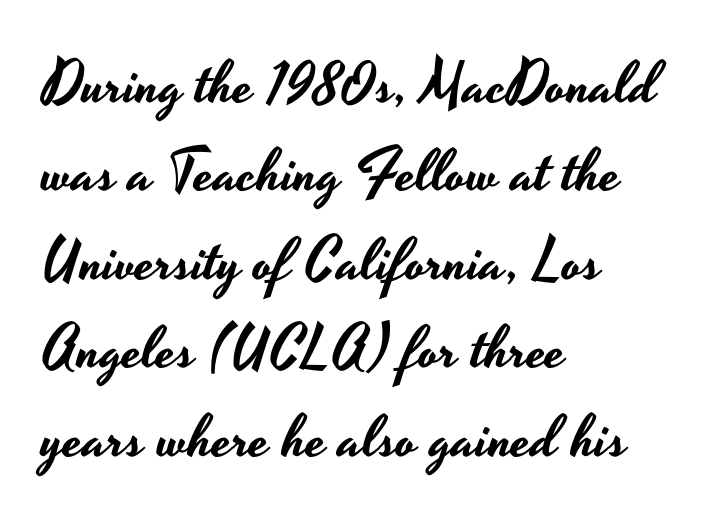
{"serif": "no", "width": "wide", "stroke_contrast": "low", "x_height": "small", "monospaced": "no", "underline": "no", "align": "left", "line_spacing": "normal", "line_spacing_ratio": 1.5, "letter_spacing": "normal", "letter_spacing_em": 0.0, "glyph_px": 59}
